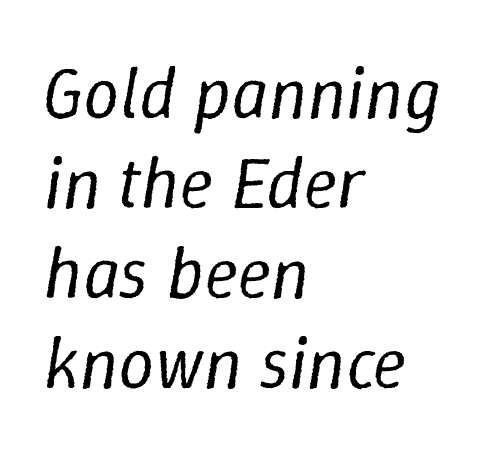
Q: Is the text bold? A: No.
Q: Is the text italic (slanted)? A: Yes, it leans right by about 9 degrees.
Q: Is the text underlined? A: No.
Q: How is the paragraph aligned? A: Left-aligned.
Q: Is the spacing between letters normal or unusually wide? A: Normal.
Q: Is the spacing between lines tight, normal or loose? A: Normal.
Q: Width (condensed, normal, or wide)? A: Normal.
Q: Stroke contrast? A: Low.
Q: x-height? A: Medium.
Q: Monospaced? A: No.
